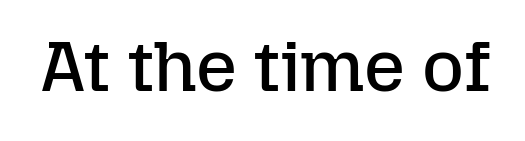
Q: Is the text bold? A: No.
Q: Is the text italic (slanted)? A: No, it is upright.
Q: Is the text underlined? A: No.
Q: Is the spacing between letters normal or unusually wide? A: Normal.
Q: Width (condensed, normal, or wide)? A: Normal.
Q: Stroke contrast? A: Low.
Q: x-height? A: Medium.
Q: Monospaced? A: No.
